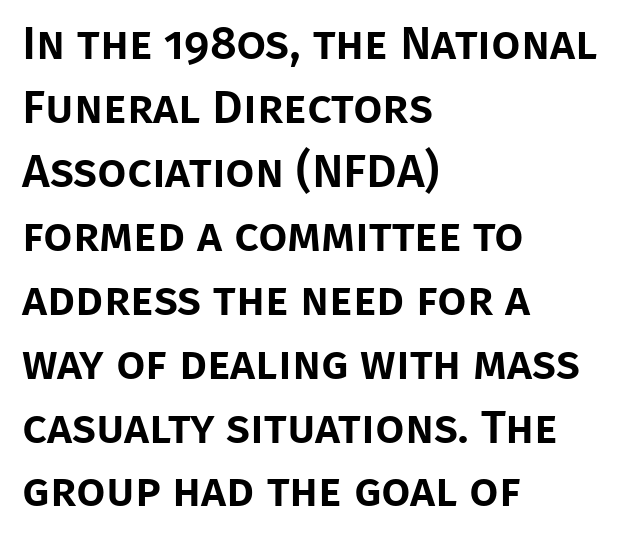
{"serif": "no", "italic": "no", "width": "normal", "stroke_contrast": "low", "x_height": "large", "monospaced": "no", "underline": "no", "align": "left", "line_spacing": "normal", "line_spacing_ratio": 1.36, "letter_spacing": "normal", "letter_spacing_em": 0.0, "glyph_px": 47}
